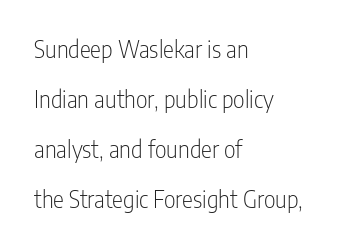
{"italic": "no", "bold": "no", "underline": "no", "align": "left", "line_spacing": "loose", "line_spacing_ratio": 2.17, "letter_spacing": "normal", "letter_spacing_em": 0.0, "glyph_px": 23}
